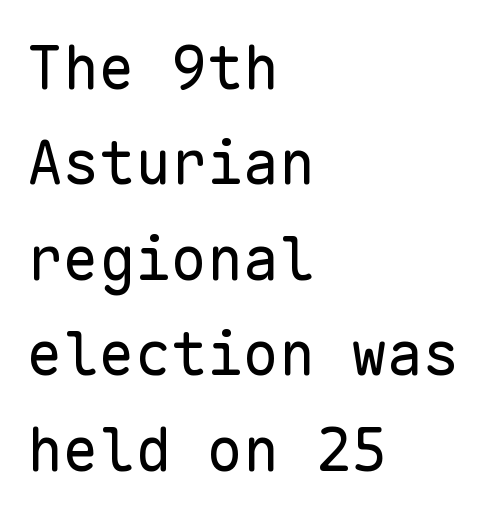
Note the uniform advance width — an 'i' takes as much space as an 'm'. Each letter's strokes conclude bluntly, with no projecting serifs. Just letters on the line, the space beneath them empty. This reads as an unemphasized weight, regular at the heaviest.
